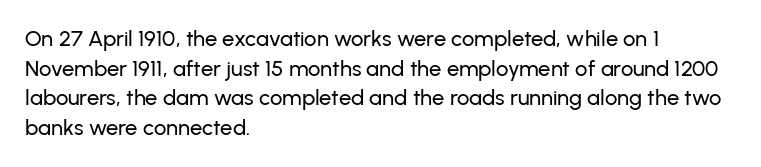
{"italic": "no", "underline": "no", "align": "left", "line_spacing": "normal", "line_spacing_ratio": 1.35, "letter_spacing": "normal", "letter_spacing_em": 0.0, "glyph_px": 22}
